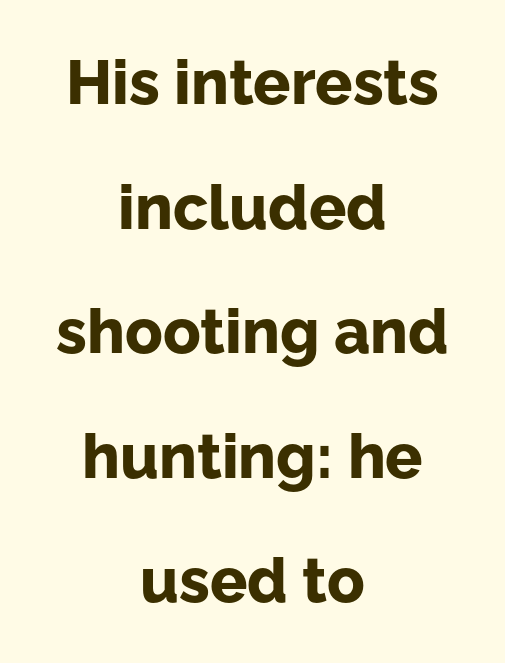
{"serif": "no", "italic": "no", "bold": "yes", "weight": "bold", "width": "normal", "stroke_contrast": "low", "x_height": "medium", "monospaced": "no", "underline": "no", "align": "center", "line_spacing": "loose", "line_spacing_ratio": 2.01, "letter_spacing": "normal", "letter_spacing_em": 0.0, "glyph_px": 62}
